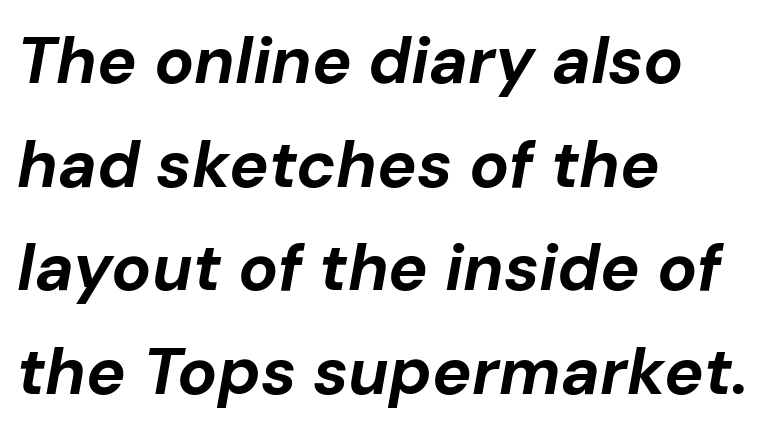
Type without underlining. The letters advance in unequal steps, a hallmark of proportional type. A student would call this left alignment; a typographer would say flush left, rag right. The face used here has a pronounced slope to its letters.
